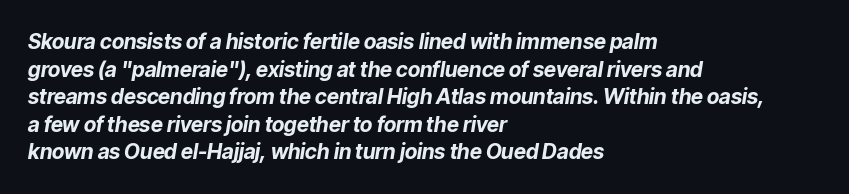
The image shows 21 px bold type, italic (leaning right); set left-aligned, normal line spacing (1.31x), normal letter spacing, not underlined.
